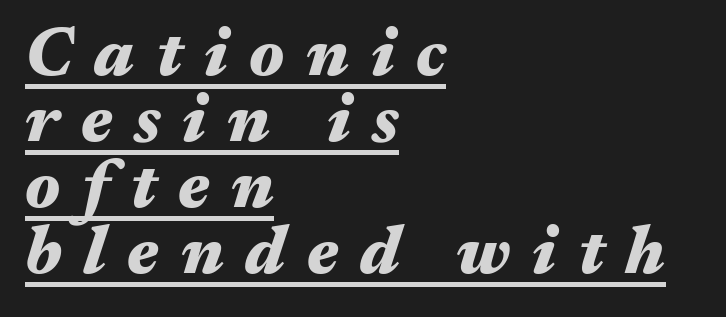
Looks like someone drew a line under every word here. The whole block is typeset with a tilt. You could barely slide anything between these rows. Casual observation: everything's shoved over to the left. Varying glyph widths throughout — classic text-font behaviour. These lines have a slow, spaced-out rhythm from letter to letter.
